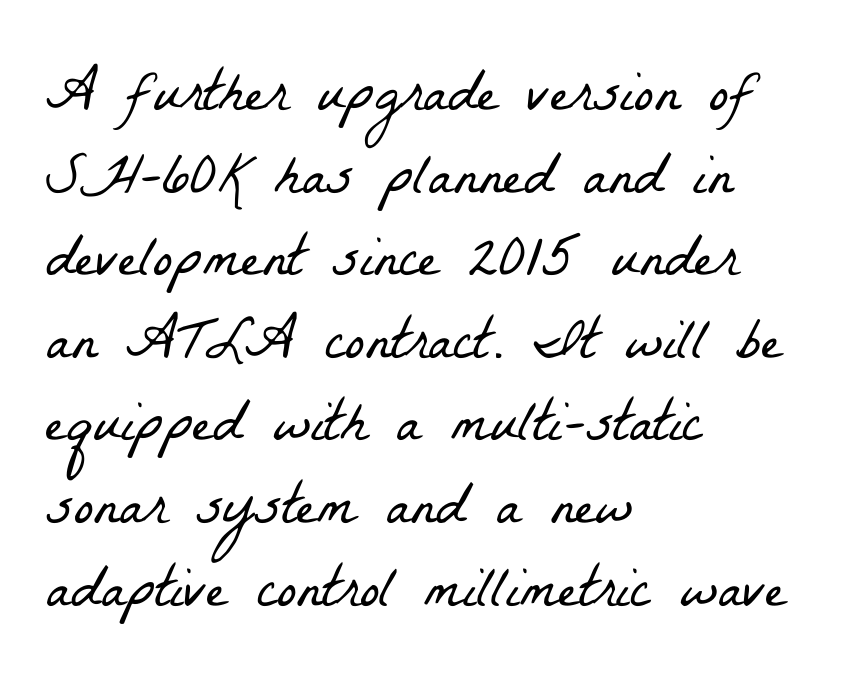
Q: Is the text bold? A: No.
Q: Is the typeface a serif or a sans-serif typeface? A: Serif.
Q: Is the text underlined? A: No.
Q: How is the paragraph aligned? A: Left-aligned.
Q: Is the spacing between letters normal or unusually wide? A: Normal.
Q: Is the spacing between lines tight, normal or loose? A: Normal.
Q: Width (condensed, normal, or wide)? A: Condensed.
Q: Stroke contrast? A: Low.
Q: x-height? A: Medium.
Q: Monospaced? A: No.
